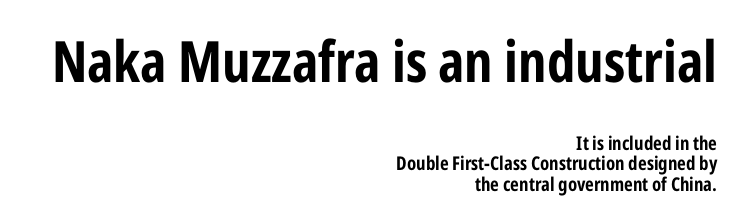
Q: Is the text bold? A: Yes.
Q: Is the text italic (slanted)? A: No, it is upright.
Q: Is the typeface a serif or a sans-serif typeface? A: Sans-serif.
Q: Is the text underlined? A: No.
Q: How is the paragraph aligned? A: Right-aligned.
Q: Is the spacing between letters normal or unusually wide? A: Normal.
Q: Is the spacing between lines tight, normal or loose? A: Tight.
Q: Which block of text is set in a larger size, the first (top) or the second (bottom)? A: The first (top) one.
Q: Width (condensed, normal, or wide)? A: Condensed.
Q: Stroke contrast? A: Low.
Q: x-height? A: Medium.
Q: Monospaced? A: No.
